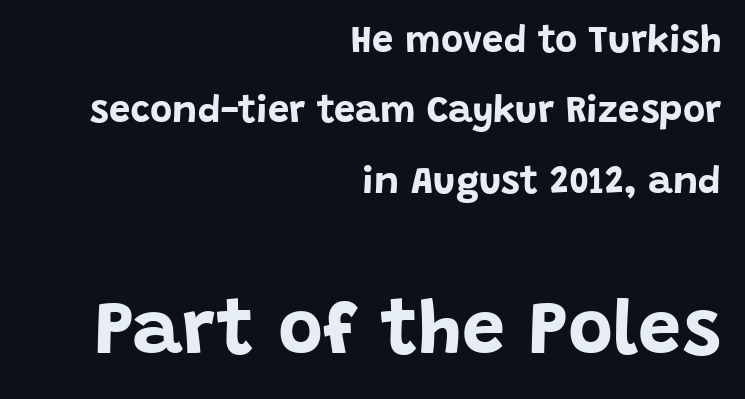
The image shows 77 px bold sans-serif type, upright; set right-aligned, line spacing 1.85x, normal letter spacing, not underlined; the second (bottom) block is 2.03x larger; low stroke contrast and a large x-height.
